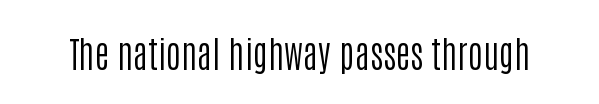
Q: Is the text bold? A: No.
Q: Is the text italic (slanted)? A: No, it is upright.
Q: Is the typeface a serif or a sans-serif typeface? A: Sans-serif.
Q: Is the text underlined? A: No.
Q: Is the spacing between letters normal or unusually wide? A: Normal.
Q: Width (condensed, normal, or wide)? A: Condensed.
Q: Stroke contrast? A: Low.
Q: x-height? A: Large.
Q: Monospaced? A: No.
